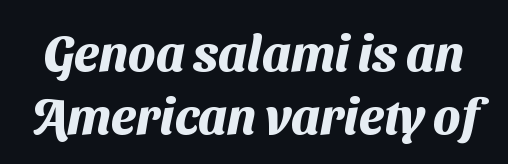
The text was rendered using a sans face with plain stroke endings. What weight is shown? A full bold with thick strokes. Note the varied advance widths — an 'i' is clearly narrower than an 'm'. Plain, unruled lines of type.
